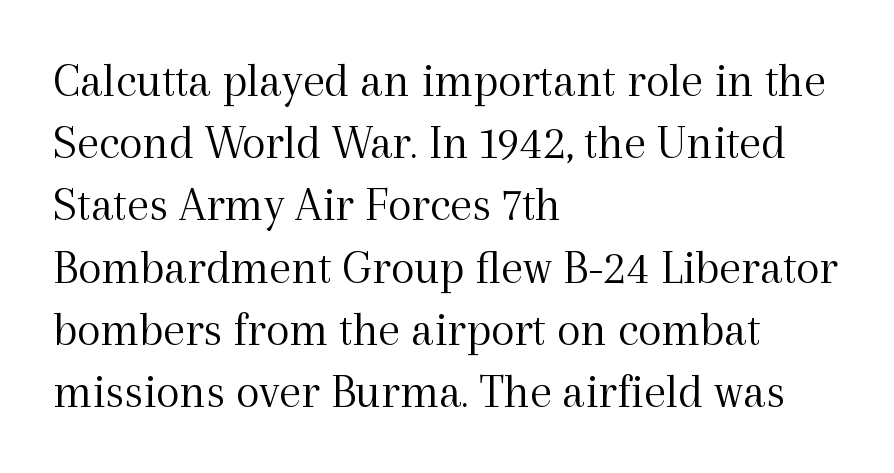
This sample has the flowing, uneven cadence of proportional lettering. This rendering employs a face with finishing strokes, i.e., a serif. No chunkiness to these letters — they're not bold. Any mark beneath the type? The region is blank. The vertical gap from one line to the next is medium.
